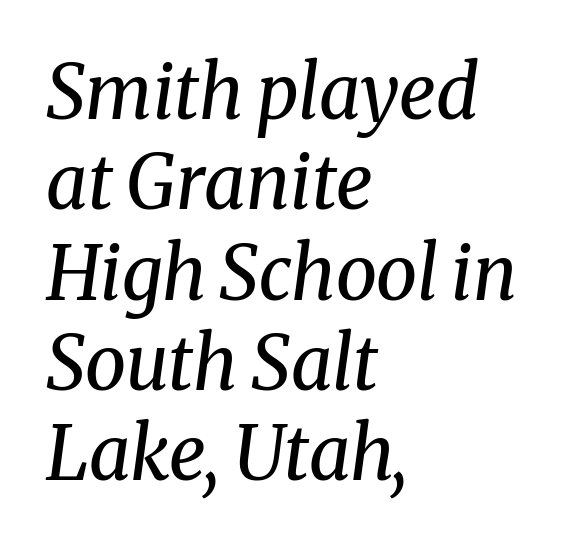
{"serif": "yes", "italic": "yes", "lean": "right", "slant_degrees": 8, "bold": "no", "weight": "regular", "width": "normal", "stroke_contrast": "medium", "x_height": "medium", "monospaced": "no", "underline": "no", "align": "left", "line_spacing_ratio": 1.22, "letter_spacing": "normal", "letter_spacing_em": 0.0, "glyph_px": 74}
